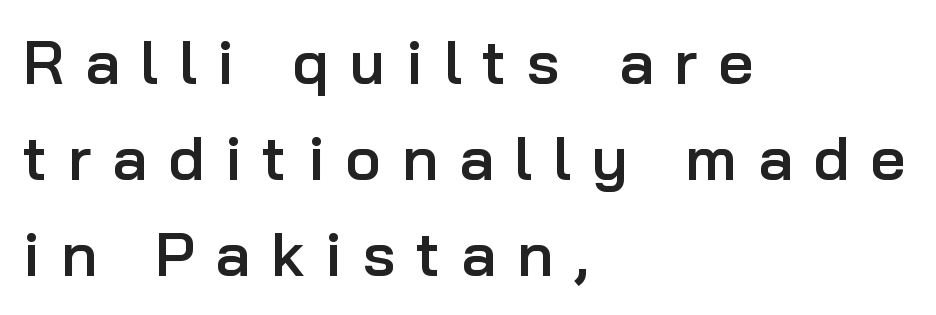
Q: Is the text bold? A: Semi-bold.
Q: Is the text italic (slanted)? A: No, it is upright.
Q: Is the typeface a serif or a sans-serif typeface? A: Sans-serif.
Q: Is the text underlined? A: No.
Q: How is the paragraph aligned? A: Left-aligned.
Q: Is the spacing between letters normal or unusually wide? A: Unusually wide.
Q: Is the spacing between lines tight, normal or loose? A: Normal.
Q: Width (condensed, normal, or wide)? A: Normal.
Q: Stroke contrast? A: Low.
Q: x-height? A: Medium.
Q: Monospaced? A: No.
